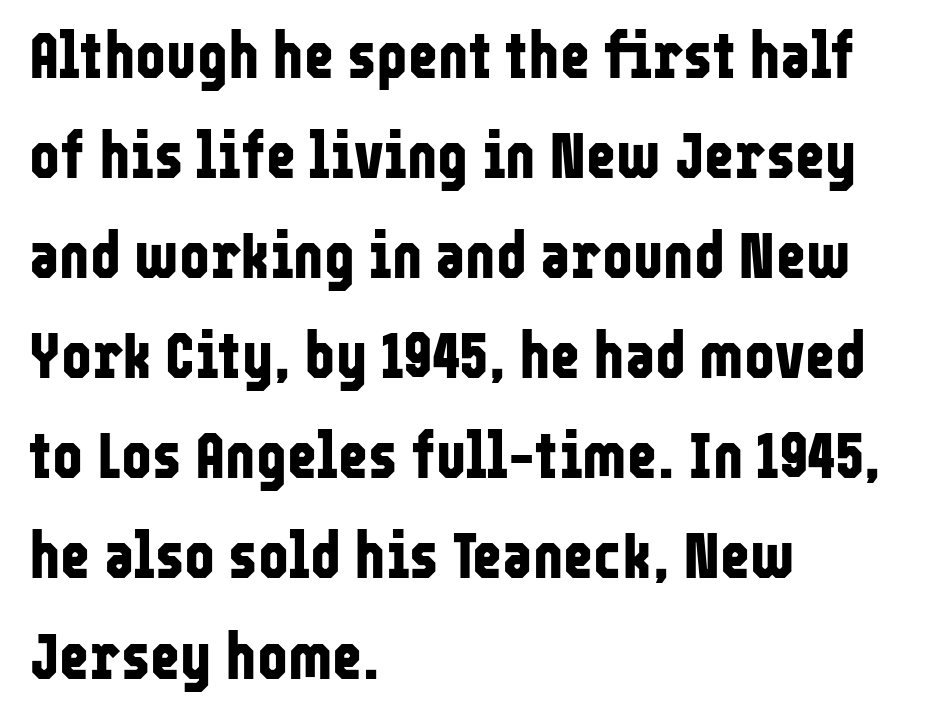
Descender tails drop into unmarked territory. The passage shown is typed in a proportional face where columns would drift. No extra tracking has been applied to these lines. Heft: maximum for text — a bold. Does the type have serifs? No, each stem ends abruptly.
